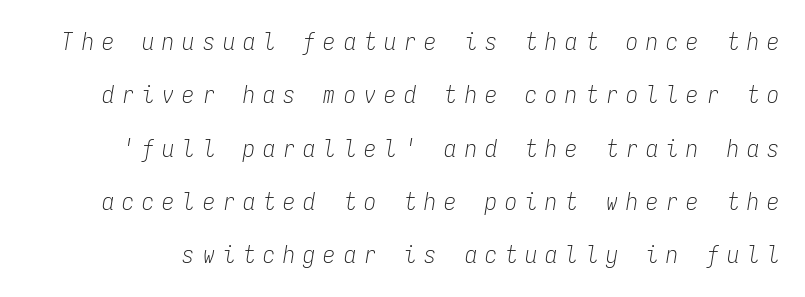
The image shows 24 px text type, italic (leaning right); set loose line spacing (2.22x), unusually wide letter spacing (+0.34 em), not underlined.
